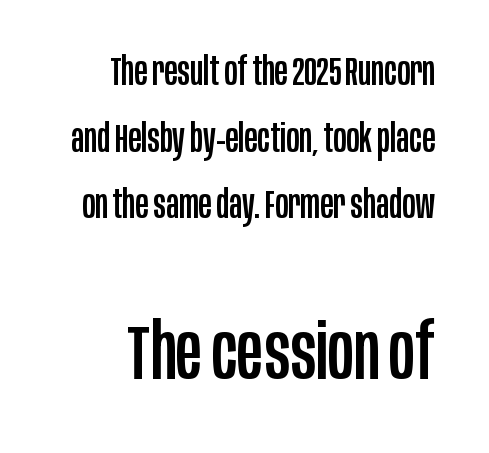
Q: Is the text italic (slanted)? A: No, it is upright.
Q: Is the typeface a serif or a sans-serif typeface? A: Sans-serif.
Q: Is the text underlined? A: No.
Q: Is the spacing between letters normal or unusually wide? A: Normal.
Q: Which block of text is set in a larger size, the first (top) or the second (bottom)? A: The second (bottom) one.
Q: Width (condensed, normal, or wide)? A: Condensed.
Q: Stroke contrast? A: Low.
Q: x-height? A: Large.
Q: Monospaced? A: No.
